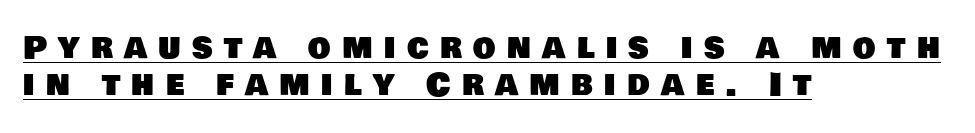
Each new line begins almost immediately beneath the previous one. The letters carry no serifs — their stems end cleanly without finishing strokes. Students, observe the line beneath the letters — that is underlining. Someone cranked the tracking dial way up on this one. The ragged edge is on the right, which tells us the setting is flush left.
